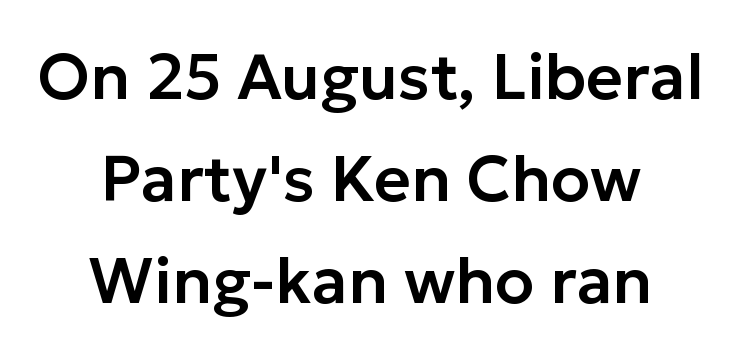
{"serif": "no", "italic": "no", "width": "normal", "stroke_contrast": "low", "x_height": "medium", "monospaced": "no", "underline": "no", "align": "center", "line_spacing": "normal", "line_spacing_ratio": 1.59, "letter_spacing": "normal", "letter_spacing_em": 0.0, "glyph_px": 64}
